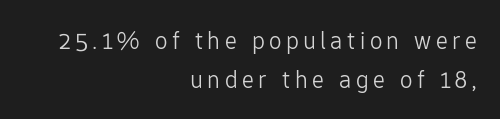
{"italic": "no", "bold": "no", "underline": "no", "align": "right", "line_spacing": "normal", "line_spacing_ratio": 1.55, "glyph_px": 25}
